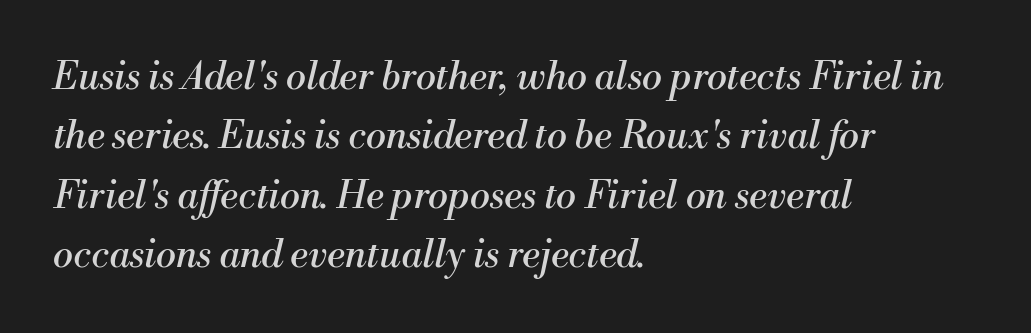
Q: Is the text bold? A: No.
Q: Is the text italic (slanted)? A: Yes, it leans right by about 13 degrees.
Q: Is the typeface a serif or a sans-serif typeface? A: Serif.
Q: Is the text underlined? A: No.
Q: How is the paragraph aligned? A: Left-aligned.
Q: Is the spacing between letters normal or unusually wide? A: Normal.
Q: Is the spacing between lines tight, normal or loose? A: Normal.
Q: Width (condensed, normal, or wide)? A: Normal.
Q: Stroke contrast? A: Medium.
Q: x-height? A: Small.
Q: Monospaced? A: No.
